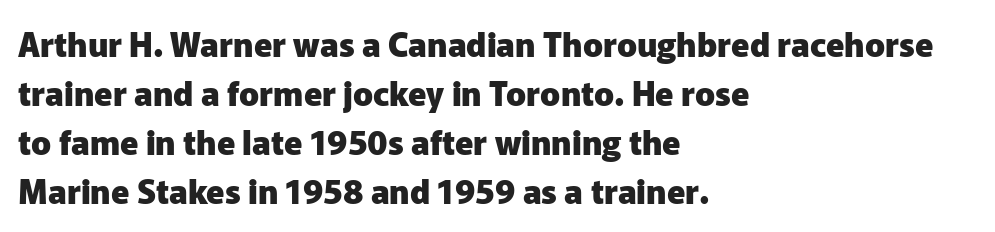
The image shows 33 px heavy sans-serif type, upright; set left-aligned, normal line spacing (1.48x), normal letter spacing, not underlined; low stroke contrast and a medium x-height.
